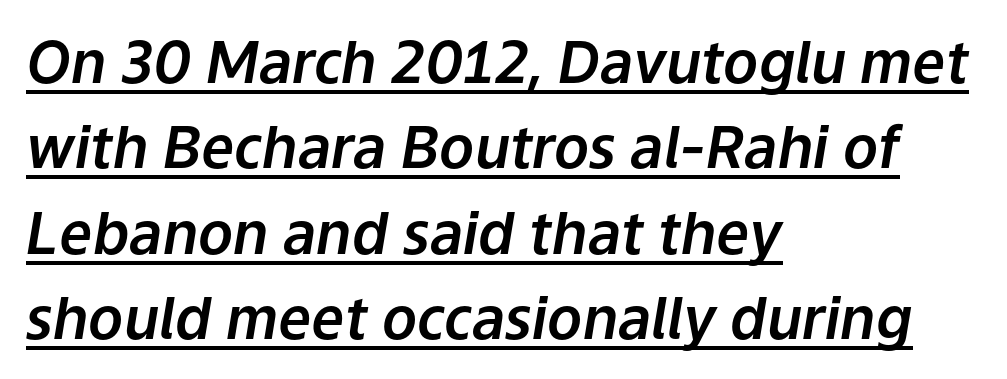
{"italic": "yes", "lean": "right", "slant_degrees": 9, "width": "normal", "stroke_contrast": "low", "x_height": "medium", "monospaced": "no", "underline": "yes", "align": "left", "line_spacing": "normal", "line_spacing_ratio": 1.47, "letter_spacing": "normal", "letter_spacing_em": 0.0, "glyph_px": 58}
